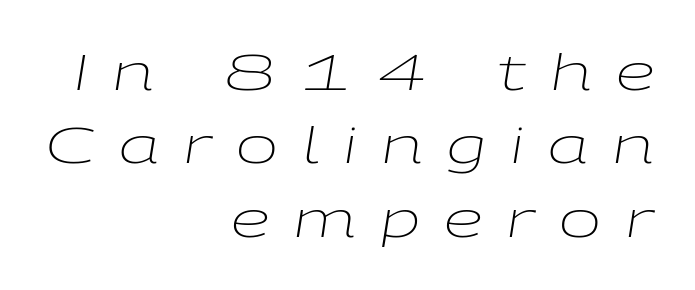
The leading is moderate, giving the passage an even texture. The type is letterspaced generously, with wide tracking. The typeface has the unassuming heft of standard copy or less. Looking at the ascenders, they clearly lean.
